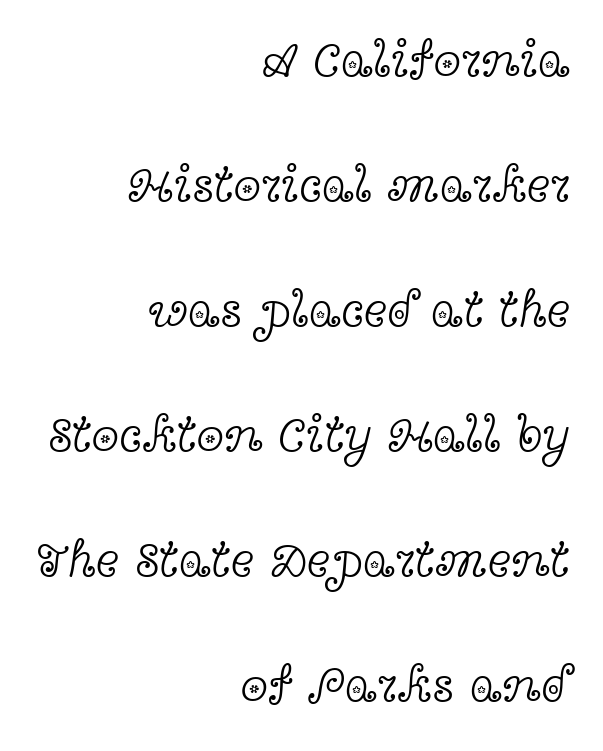
The image shows 50 px light, wide serif type; set right-aligned, loose line spacing (2.5x), normal letter spacing, not underlined; a medium x-height.
